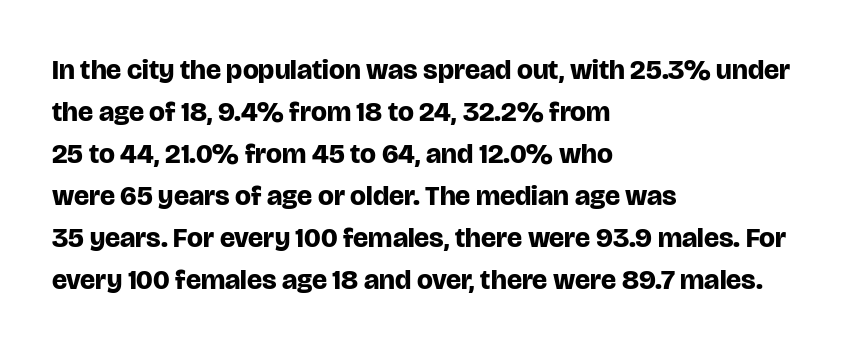
{"serif": "no", "italic": "no", "bold": "yes", "weight": "bold", "width": "normal", "stroke_contrast": "low", "x_height": "large", "monospaced": "no", "underline": "no", "align": "left", "line_spacing": "normal", "line_spacing_ratio": 1.5, "letter_spacing": "normal", "letter_spacing_em": 0.0, "glyph_px": 28}
